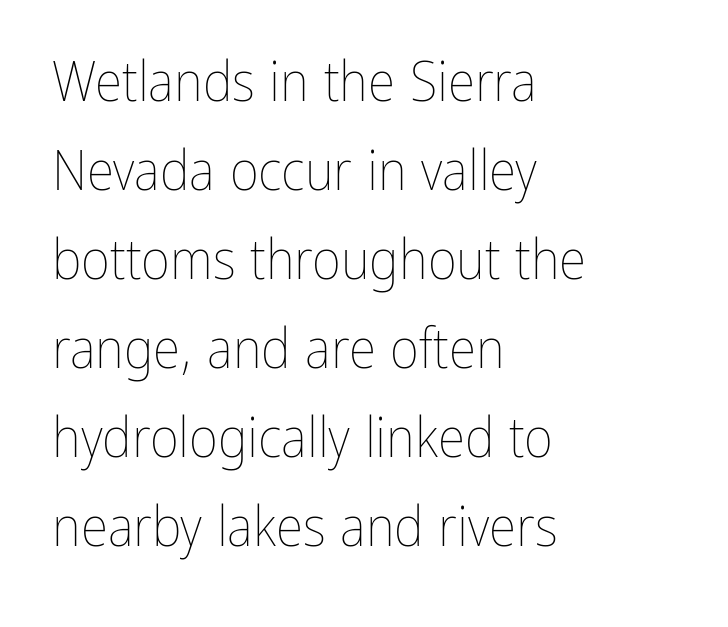
{"italic": "no", "bold": "no", "weight": "thin", "width": "condensed", "stroke_contrast": "low", "x_height": "medium", "monospaced": "no", "underline": "no", "align": "left", "line_spacing": "normal", "line_spacing_ratio": 1.59, "letter_spacing": "normal", "letter_spacing_em": 0.0, "glyph_px": 56}
